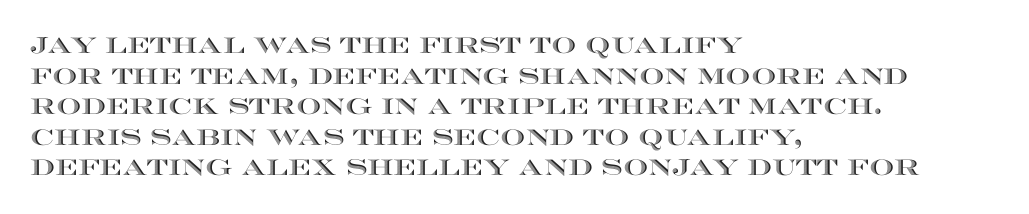
The image shows 22 px text type, upright; set left-aligned, normal line spacing (1.39x), normal letter spacing, not underlined.
